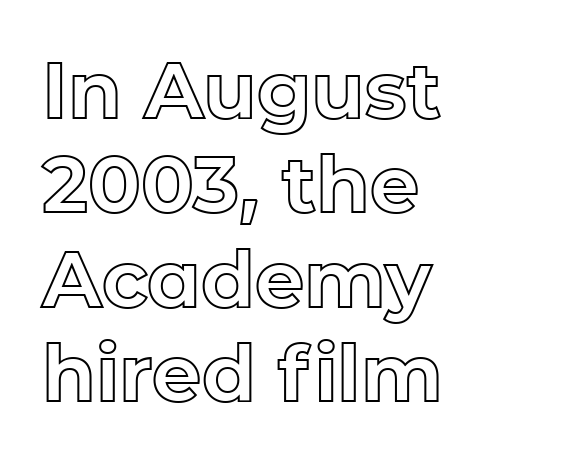
One-word summary of the alignment: left. This sample uses plain, unmodified letter spacing. Decoration check: the copy has no underline. Looks like regular typesetting: each glyph gets only the width it needs. Designer's note — italics off, roman on.
